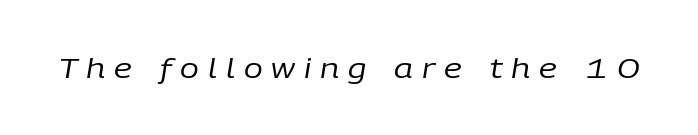
{"italic": "yes", "lean": "right", "slant_degrees": 9, "bold": "no", "weight": "regular", "width": "normal", "stroke_contrast": "low", "x_height": "medium", "monospaced": "no", "underline": "no", "letter_spacing": "wide", "letter_spacing_em": 0.32, "glyph_px": 28}
